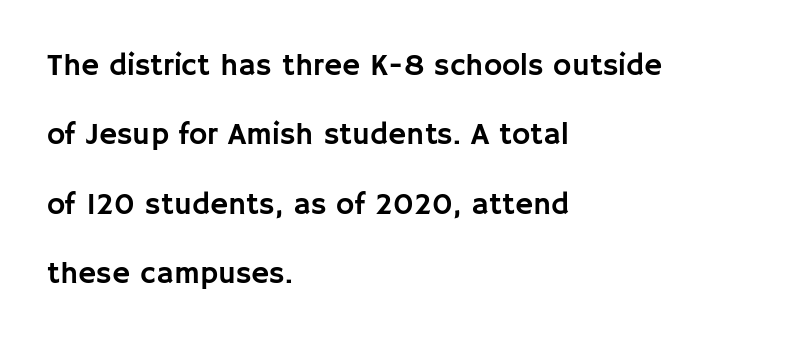
Q: Is the text italic (slanted)? A: No, it is upright.
Q: Is the typeface a serif or a sans-serif typeface? A: Sans-serif.
Q: Is the text underlined? A: No.
Q: How is the paragraph aligned? A: Left-aligned.
Q: Is the spacing between letters normal or unusually wide? A: Normal.
Q: Is the spacing between lines tight, normal or loose? A: Loose.
Q: Width (condensed, normal, or wide)? A: Normal.
Q: Stroke contrast? A: Low.
Q: x-height? A: Large.
Q: Monospaced? A: No.
